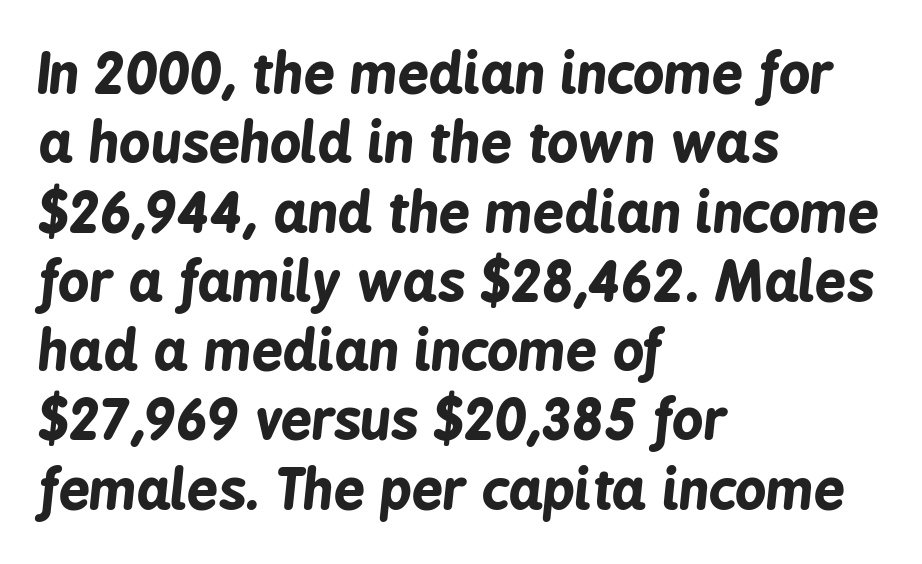
Compared with a centered layout, this one pins lines to the left instead. Characters follow at the spacing the type designer built in. Slanted lettering throughout. Emphasis by weight is at full strength: bold. Normally led — the rows are evenly, conventionally spaced.
